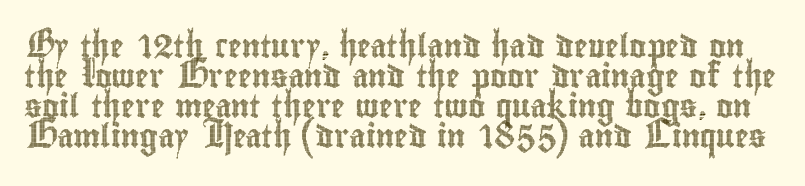
The image shows 23 px text type, upright; set normal line spacing (1.31x), normal letter spacing, not underlined.
